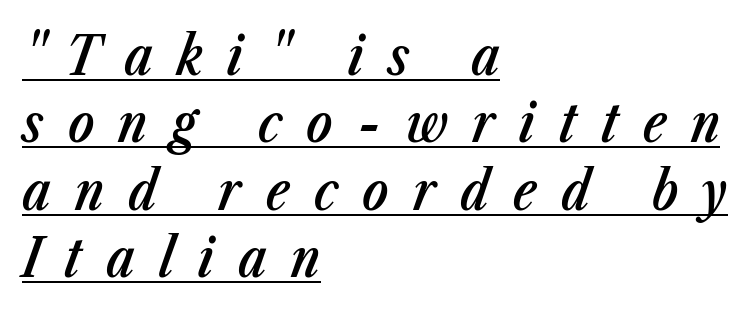
In terms of posture, this sample is oblique. Its strokes are somewhat broadened, the hallmark of semibold type. Vertical spacing — default. Note the varied advance widths — an 'i' is clearly narrower than an 'm'. Each line starts at the same left margin while the right side varies. Inter-character spacing is expanded well beyond the font's built-in metrics.
